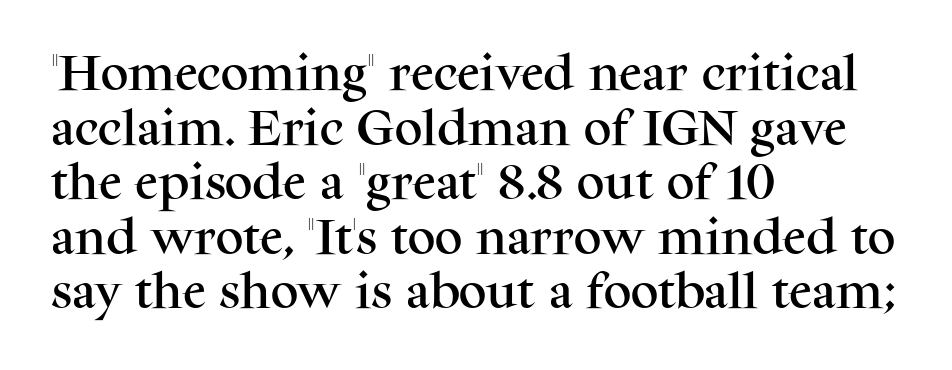
Q: Is the text italic (slanted)? A: No, it is upright.
Q: Is the typeface a serif or a sans-serif typeface? A: Serif.
Q: Is the text underlined? A: No.
Q: How is the paragraph aligned? A: Left-aligned.
Q: Is the spacing between letters normal or unusually wide? A: Normal.
Q: Is the spacing between lines tight, normal or loose? A: Normal.
Q: Width (condensed, normal, or wide)? A: Normal.
Q: Stroke contrast? A: Medium.
Q: x-height? A: Medium.
Q: Monospaced? A: No.
